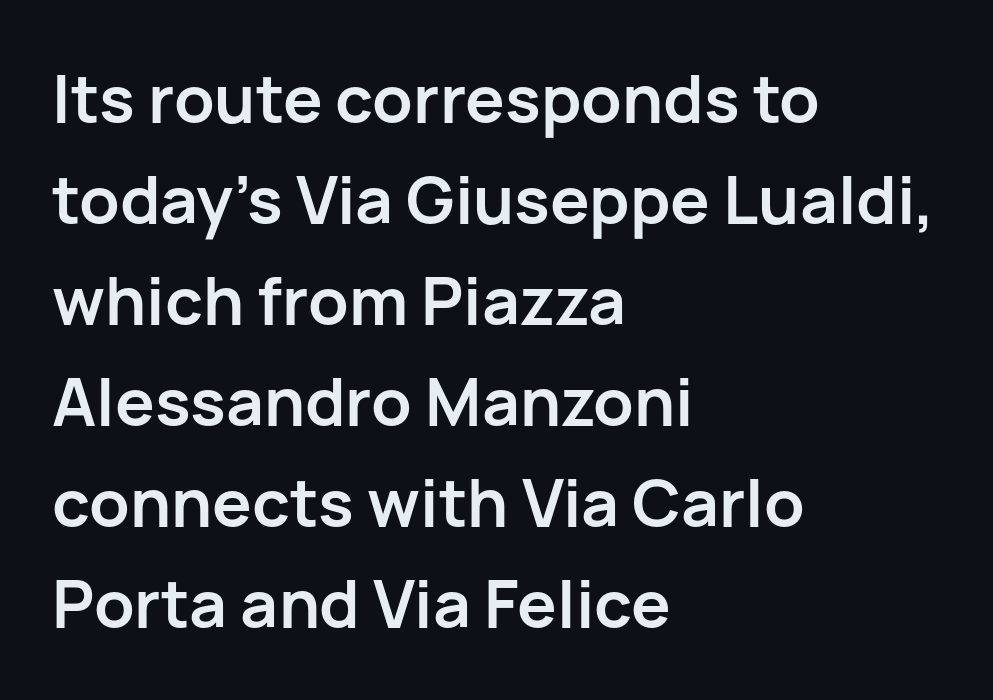
The font family rendered here belongs to the sans-serif group. Words float on clear page, feet unadorned. The lines sit at an ordinary, default distance from one another. Horizontally, the lines are justified to the leading edge only. The letters sit at their default tracking, neither squeezed nor spread.
